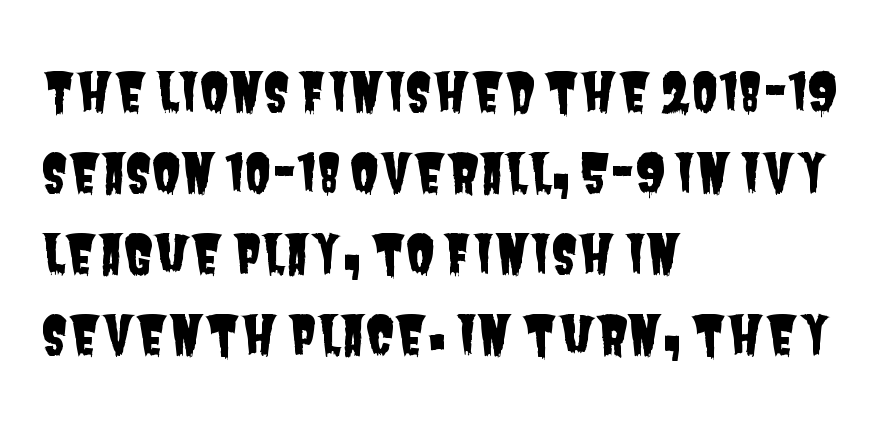
{"serif": "no", "width": "condensed", "stroke_contrast": "low", "x_height": "large", "monospaced": "no", "underline": "no", "align": "left", "line_spacing": "normal", "line_spacing_ratio": 1.53, "letter_spacing": "normal", "letter_spacing_em": 0.0, "glyph_px": 53}
